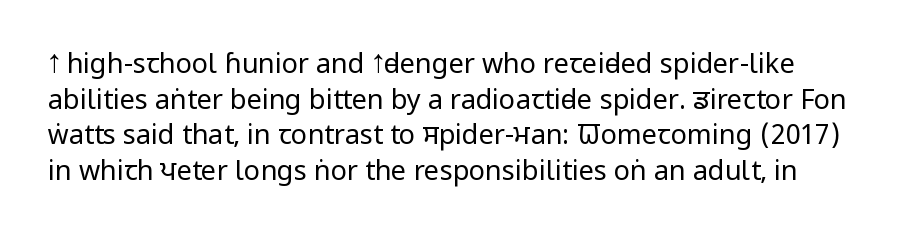
The image shows 27 px text type, upright; set normal line spacing (1.32x), normal letter spacing, not underlined.
